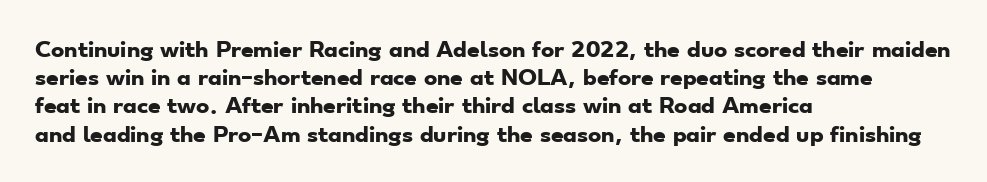
{"bold": "yes", "underline": "no", "align": "left", "line_spacing": "normal", "line_spacing_ratio": 1.41, "letter_spacing": "normal", "letter_spacing_em": 0.0, "glyph_px": 20}
